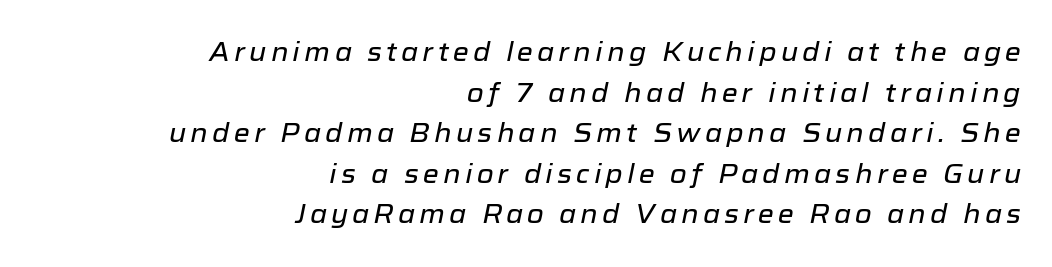
{"italic": "yes", "lean": "right", "slant_degrees": 12, "underline": "no", "align": "right", "line_spacing": "normal", "line_spacing_ratio": 1.56, "glyph_px": 26}
